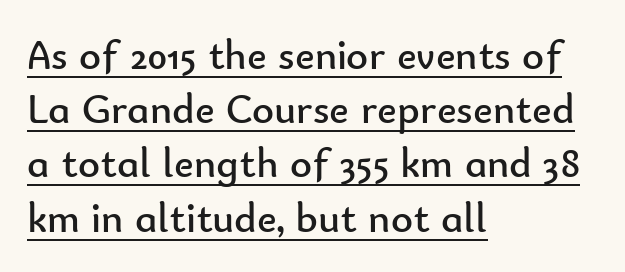
Q: Is the text bold? A: No.
Q: Is the text italic (slanted)? A: No, it is upright.
Q: Is the typeface a serif or a sans-serif typeface? A: Sans-serif.
Q: Is the text underlined? A: Yes.
Q: How is the paragraph aligned? A: Left-aligned.
Q: Is the spacing between letters normal or unusually wide? A: Normal.
Q: Is the spacing between lines tight, normal or loose? A: Normal.
Q: Width (condensed, normal, or wide)? A: Normal.
Q: Stroke contrast? A: Low.
Q: x-height? A: Small.
Q: Monospaced? A: No.
